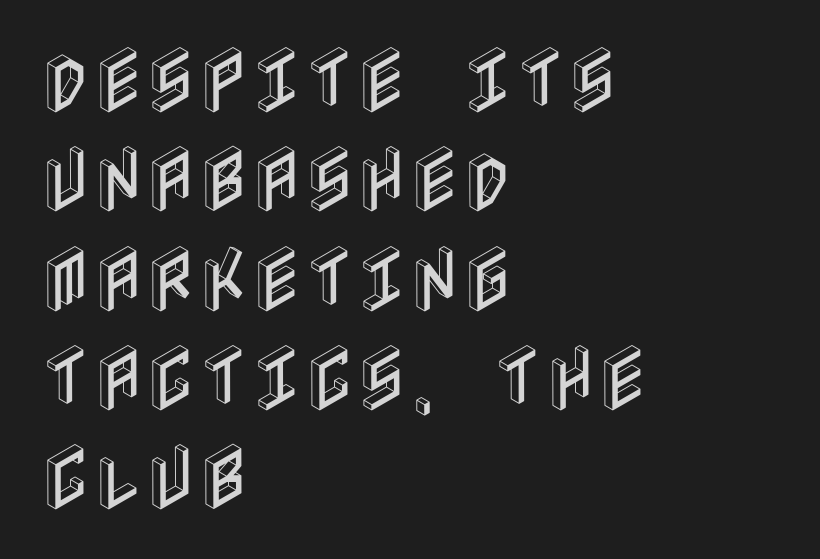
The image shows 72 px condensed type, upright; set left-aligned, normal line spacing (1.38x), normal letter spacing, not underlined; a large x-height.
